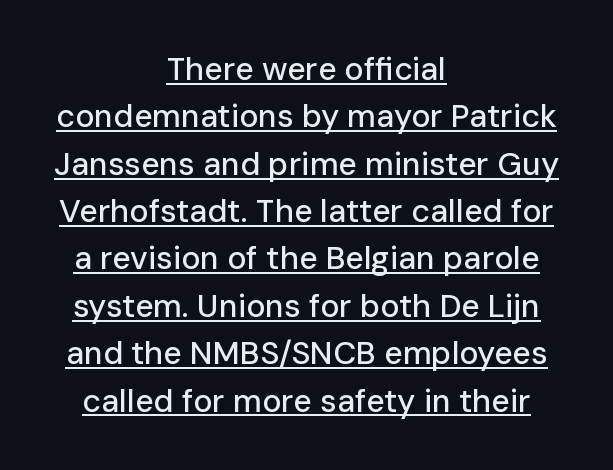
Regular leading. Upright lettering throughout. Decoration check: the copy is underlined. Visually the block forms a symmetrical silhouette, jagged on both flanks. Classification — sans serif. Spacing verdict: proportional, widths tailored to each character.
